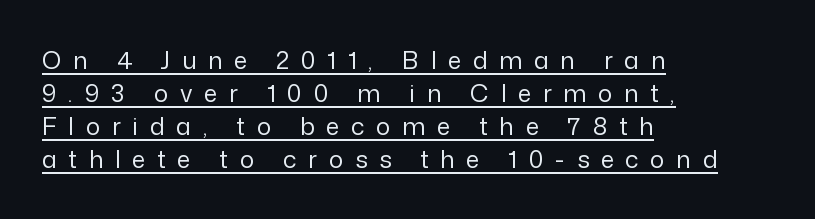
Q: Is the text bold? A: No.
Q: Is the text italic (slanted)? A: No, it is upright.
Q: Is the text underlined? A: Yes.
Q: How is the paragraph aligned? A: Left-aligned.
Q: Is the spacing between letters normal or unusually wide? A: Unusually wide.
Q: Is the spacing between lines tight, normal or loose? A: Normal.
